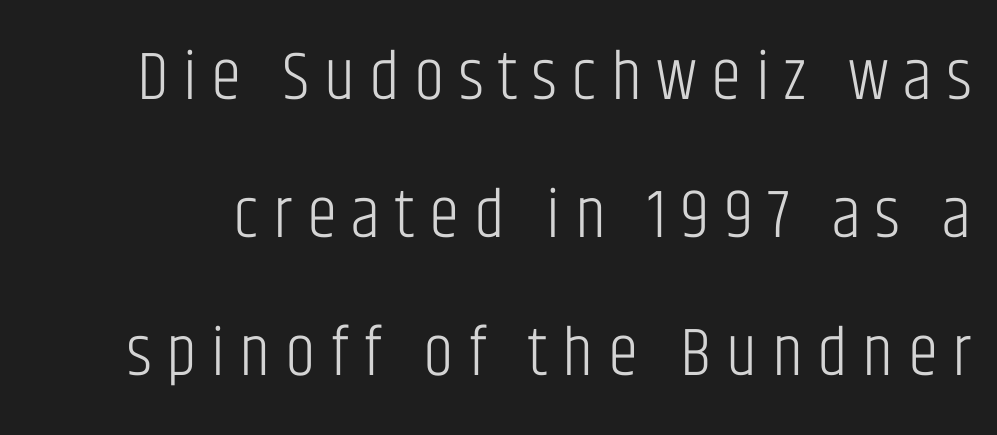
Q: Is the text bold? A: No.
Q: Is the text italic (slanted)? A: No, it is upright.
Q: Is the typeface a serif or a sans-serif typeface? A: Sans-serif.
Q: Is the text underlined? A: No.
Q: Is the spacing between letters normal or unusually wide? A: Unusually wide.
Q: Is the spacing between lines tight, normal or loose? A: Loose.
Q: Width (condensed, normal, or wide)? A: Condensed.
Q: Stroke contrast? A: Low.
Q: x-height? A: Large.
Q: Monospaced? A: No.
